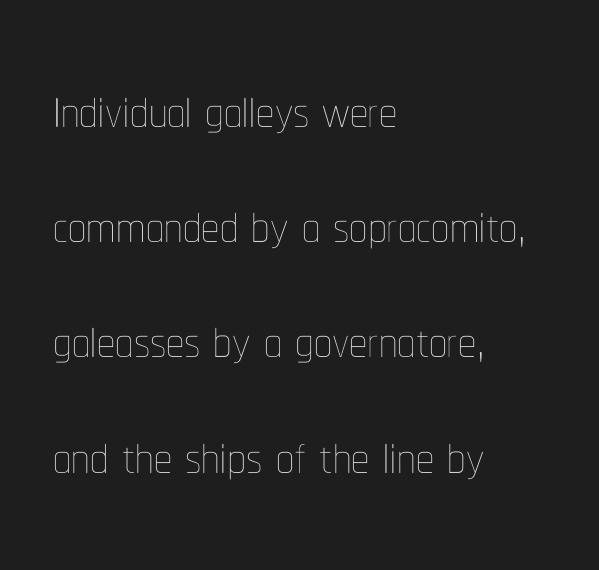
{"italic": "no", "bold": "no", "weight": "thin", "width": "condensed", "stroke_contrast": "low", "x_height": "medium", "monospaced": "no", "underline": "no", "align": "left", "line_spacing": "normal", "line_spacing_ratio": 1.6, "letter_spacing": "normal", "letter_spacing_em": 0.0, "glyph_px": 72}
